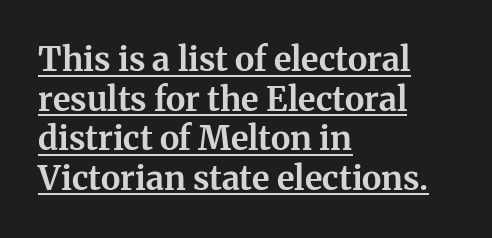
The image shows 33 px bold serif type, upright; set left-aligned, line spacing 1.2x, normal letter spacing, underlined; medium stroke contrast and a medium x-height.
